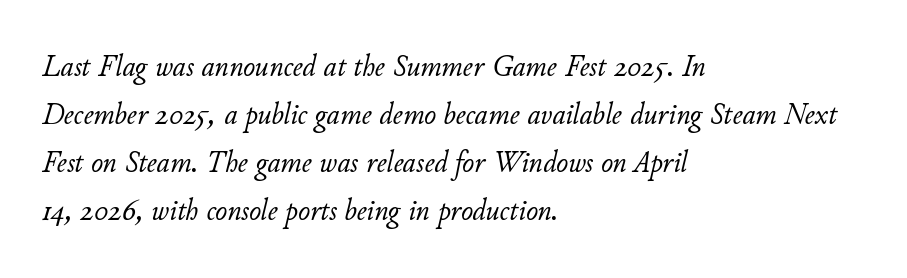
{"italic": "yes", "lean": "right", "slant_degrees": 11, "bold": "no", "weight": "light", "width": "normal", "stroke_contrast": "low", "x_height": "small", "monospaced": "no", "underline": "no", "align": "left", "line_spacing": "normal", "line_spacing_ratio": 1.5, "letter_spacing": "normal", "letter_spacing_em": 0.0, "glyph_px": 32}
